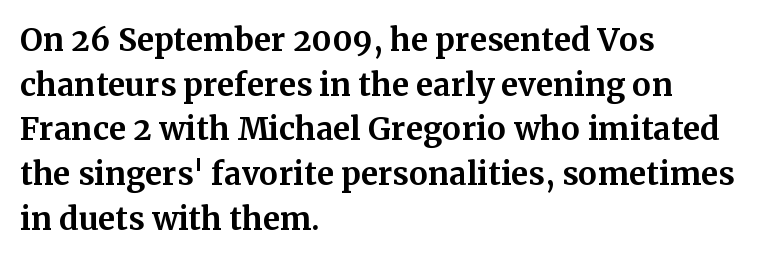
The axis of the letterforms is exactly vertical. Is there much room between lines? A standard amount, neither cramped nor airy. Varying glyph widths throughout — classic text-font behaviour. This rendering employs a face with finishing strokes, i.e., a serif. The rendering uses a bold face; every stroke is thick and dark. The foot of each line stays bare and open.
